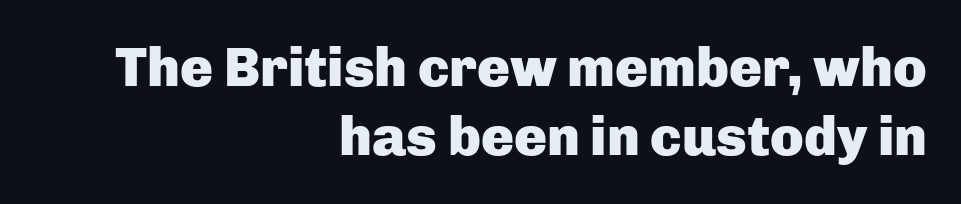
The space between consecutive lines is moderate. This is roman type, the default non-slanted kind. Each glyph is drawn with heavy, bold strokes. The string is rendered with underlining switched off. The rendering uses natural spacing where letterforms have individual widths.
